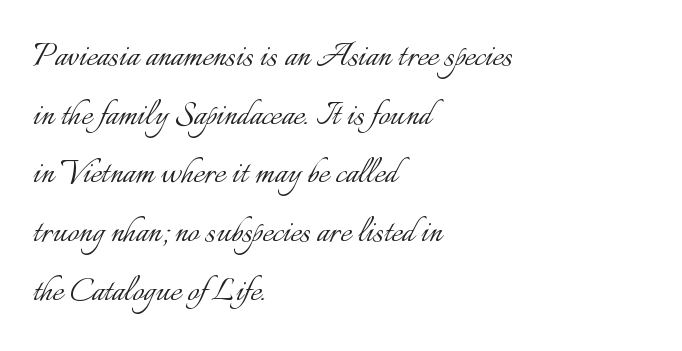
Q: Is the text bold? A: No.
Q: Is the text italic (slanted)? A: Yes.
Q: Is the text underlined? A: No.
Q: How is the paragraph aligned? A: Left-aligned.
Q: Is the spacing between letters normal or unusually wide? A: Normal.
Q: Is the spacing between lines tight, normal or loose? A: Normal.
Q: Width (condensed, normal, or wide)? A: Normal.
Q: Stroke contrast? A: Low.
Q: x-height? A: Small.
Q: Monospaced? A: No.
